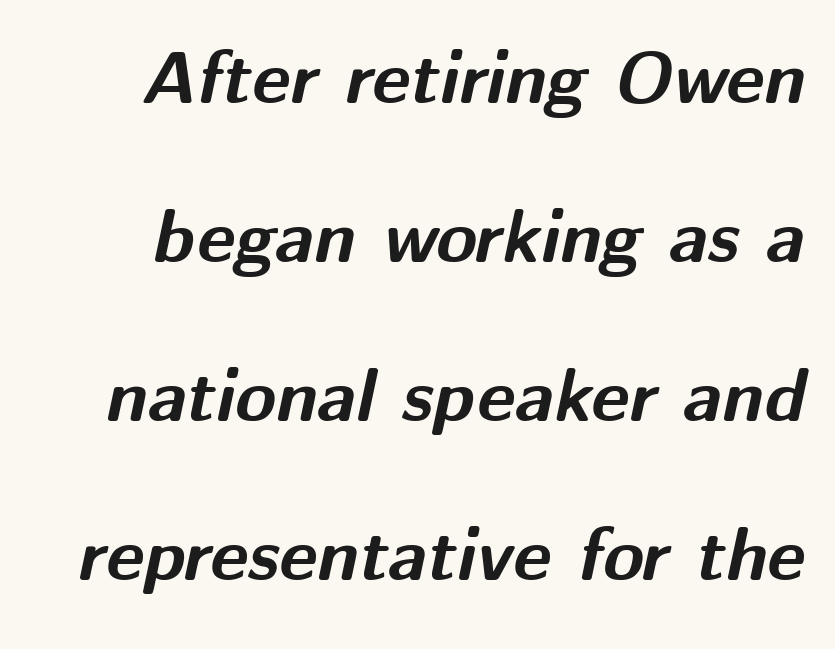
Q: Is the text bold? A: Yes.
Q: Is the text italic (slanted)? A: Yes, it leans right by about 12 degrees.
Q: Is the text underlined? A: No.
Q: Is the spacing between letters normal or unusually wide? A: Normal.
Q: Is the spacing between lines tight, normal or loose? A: Loose.
Q: Width (condensed, normal, or wide)? A: Normal.
Q: Stroke contrast? A: Medium.
Q: x-height? A: Medium.
Q: Monospaced? A: No.
